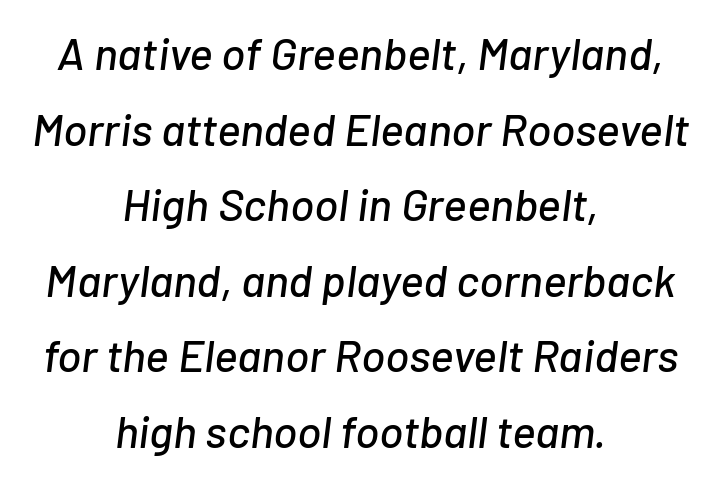
Q: Is the text italic (slanted)? A: Yes, it leans right by about 7 degrees.
Q: Is the text underlined? A: No.
Q: How is the paragraph aligned? A: Centered.
Q: Is the spacing between letters normal or unusually wide? A: Normal.
Q: Is the spacing between lines tight, normal or loose? A: Normal.
Q: Width (condensed, normal, or wide)? A: Normal.
Q: Stroke contrast? A: Low.
Q: x-height? A: Medium.
Q: Monospaced? A: No.
